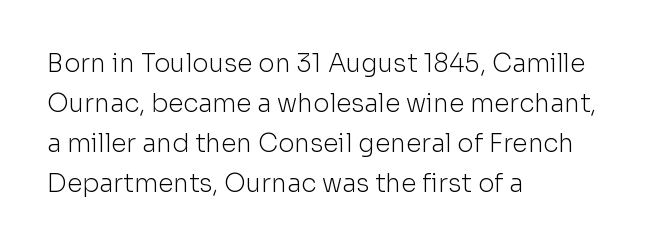
The area under the type is left untouched. A typesetter would mark this as roman, not italic. What's the leading like? Ordinary, nothing unusual. A typesetter would call this zero additional tracking. Which margin do the lines hug? The left one — the right edge is uneven. The cut favours lightness, reaching ordinary text weight at its darkest.
